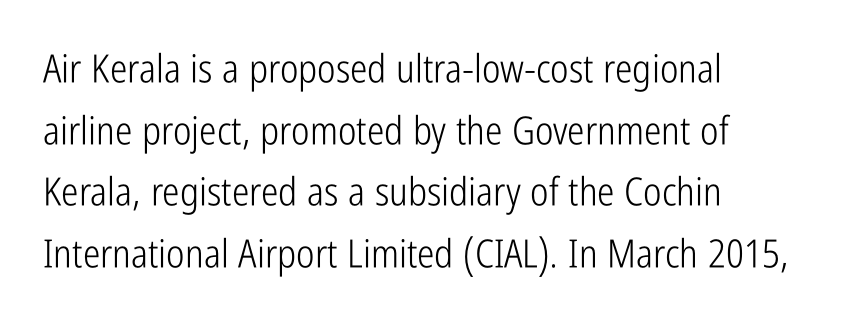
{"serif": "no", "italic": "no", "bold": "no", "weight": "light", "width": "condensed", "stroke_contrast": "low", "x_height": "medium", "monospaced": "no", "underline": "no", "align": "left", "line_spacing": "normal", "line_spacing_ratio": 1.58, "letter_spacing": "normal", "letter_spacing_em": 0.0, "glyph_px": 39}
